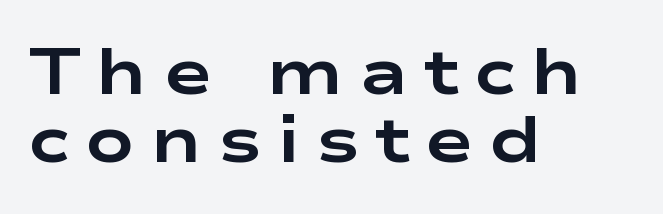
Q: Is the text bold? A: Yes.
Q: Is the text italic (slanted)? A: No, it is upright.
Q: Is the typeface a serif or a sans-serif typeface? A: Sans-serif.
Q: Is the text underlined? A: No.
Q: How is the paragraph aligned? A: Left-aligned.
Q: Is the spacing between letters normal or unusually wide? A: Unusually wide.
Q: Is the spacing between lines tight, normal or loose? A: Tight.
Q: Width (condensed, normal, or wide)? A: Wide.
Q: Stroke contrast? A: Low.
Q: x-height? A: Medium.
Q: Monospaced? A: No.
